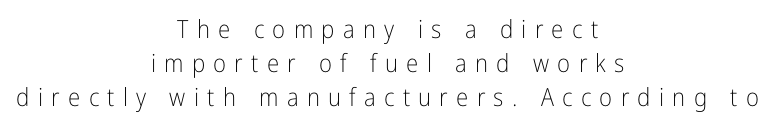
Q: Is the text bold? A: No.
Q: Is the text italic (slanted)? A: No, it is upright.
Q: Is the text underlined? A: No.
Q: How is the paragraph aligned? A: Centered.
Q: Is the spacing between letters normal or unusually wide? A: Unusually wide.
Q: Is the spacing between lines tight, normal or loose? A: Normal.
